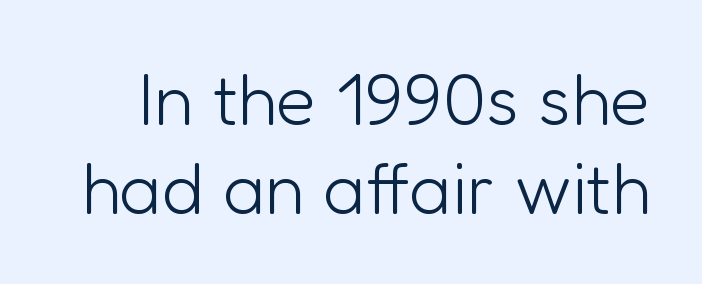
The image shows 73 px light sans-serif type, upright; set line spacing 1.22x, normal letter spacing, not underlined; low stroke contrast and a medium x-height.
